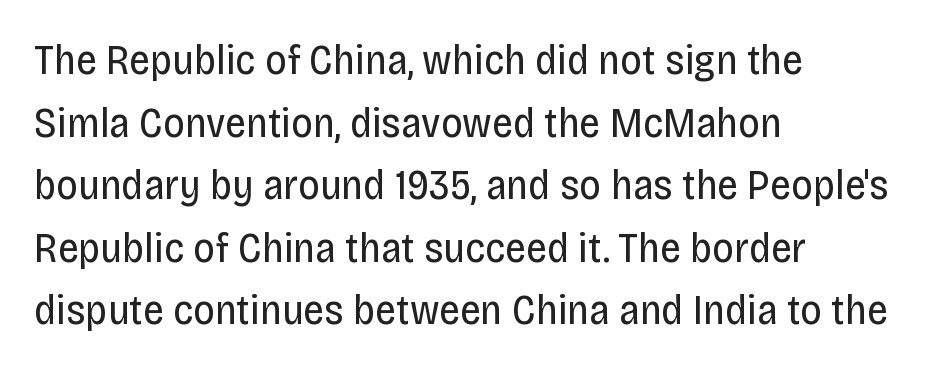
{"serif": "no", "italic": "no", "bold": "no", "weight": "regular", "width": "condensed", "stroke_contrast": "low", "x_height": "large", "monospaced": "no", "underline": "no", "align": "left", "line_spacing": "normal", "line_spacing_ratio": 1.49, "letter_spacing": "normal", "letter_spacing_em": 0.0, "glyph_px": 42}
